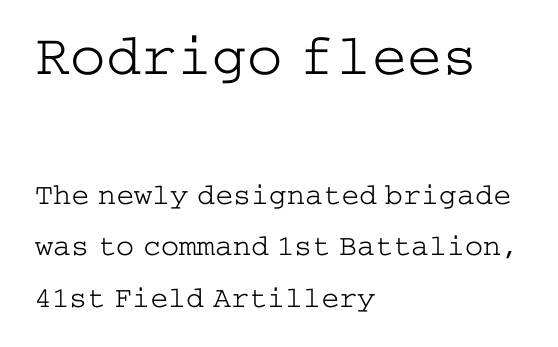
The image shows 59 px light, wide serif type, upright; set left-aligned, line spacing 1.72x, normal letter spacing, not underlined; the first (top) block is 1.97x larger; low stroke contrast and a medium x-height.
